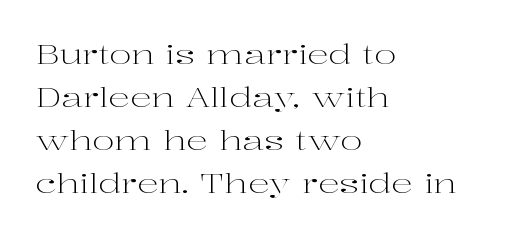
Q: Is the text bold? A: No.
Q: Is the text italic (slanted)? A: No, it is upright.
Q: Is the text underlined? A: No.
Q: How is the paragraph aligned? A: Left-aligned.
Q: Is the spacing between letters normal or unusually wide? A: Normal.
Q: Is the spacing between lines tight, normal or loose? A: Normal.
